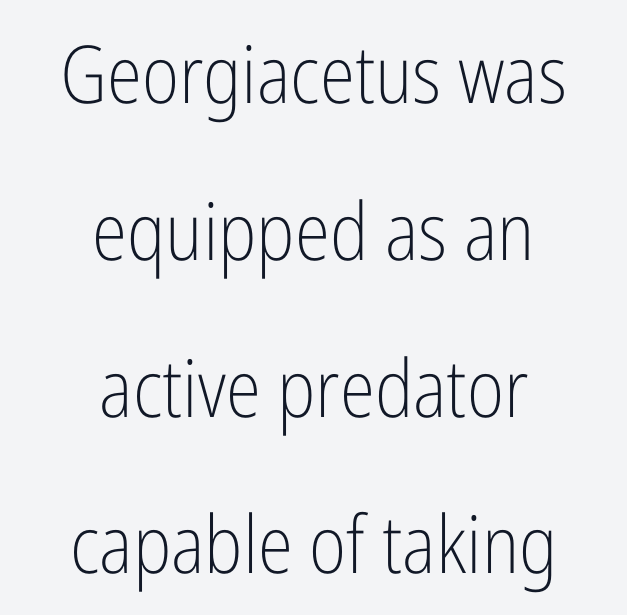
Q: Is the text bold? A: No.
Q: Is the text italic (slanted)? A: No, it is upright.
Q: Is the typeface a serif or a sans-serif typeface? A: Sans-serif.
Q: Is the text underlined? A: No.
Q: How is the paragraph aligned? A: Centered.
Q: Is the spacing between letters normal or unusually wide? A: Normal.
Q: Is the spacing between lines tight, normal or loose? A: Loose.
Q: Width (condensed, normal, or wide)? A: Condensed.
Q: Stroke contrast? A: Low.
Q: x-height? A: Medium.
Q: Monospaced? A: No.
